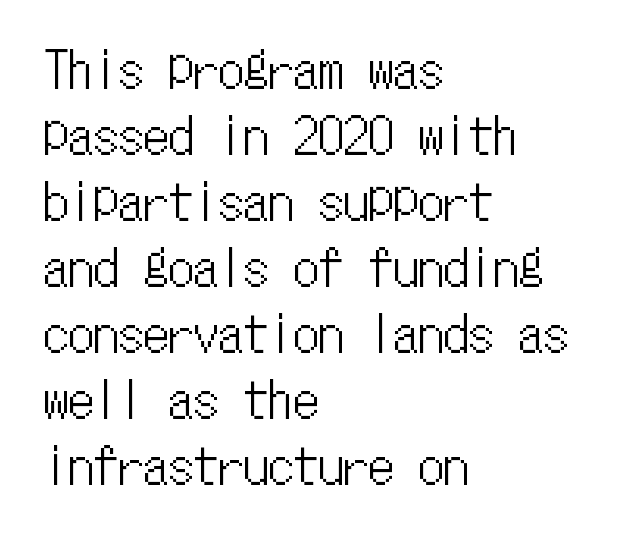
{"italic": "no", "width": "condensed", "stroke_contrast": "low", "x_height": "medium", "monospaced": "yes", "underline": "no", "align": "left", "line_spacing": "normal", "line_spacing_ratio": 1.32, "letter_spacing": "normal", "letter_spacing_em": 0.0, "glyph_px": 50}
